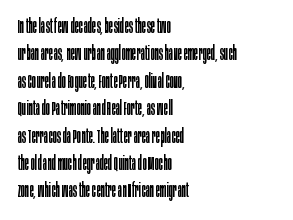
The image shows 20 px text type, upright; set left-aligned, normal line spacing (1.37x), normal letter spacing, not underlined.
